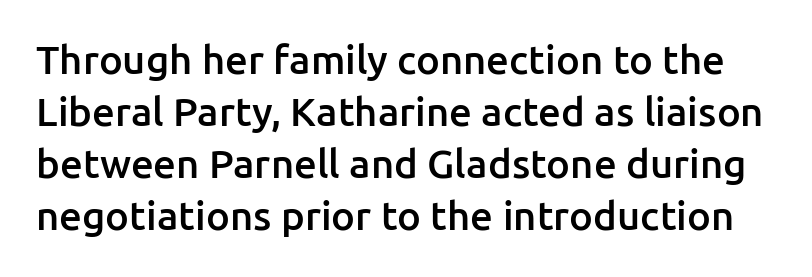
Q: Is the text bold? A: Semi-bold.
Q: Is the text italic (slanted)? A: No, it is upright.
Q: Is the typeface a serif or a sans-serif typeface? A: Sans-serif.
Q: Is the text underlined? A: No.
Q: Is the spacing between letters normal or unusually wide? A: Normal.
Q: Is the spacing between lines tight, normal or loose? A: Normal.
Q: Width (condensed, normal, or wide)? A: Normal.
Q: Stroke contrast? A: Low.
Q: x-height? A: Medium.
Q: Monospaced? A: No.
